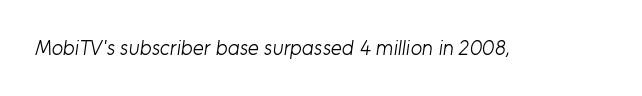
Q: Is the text bold? A: No.
Q: Is the text underlined? A: No.
Q: Is the spacing between letters normal or unusually wide? A: Normal.
